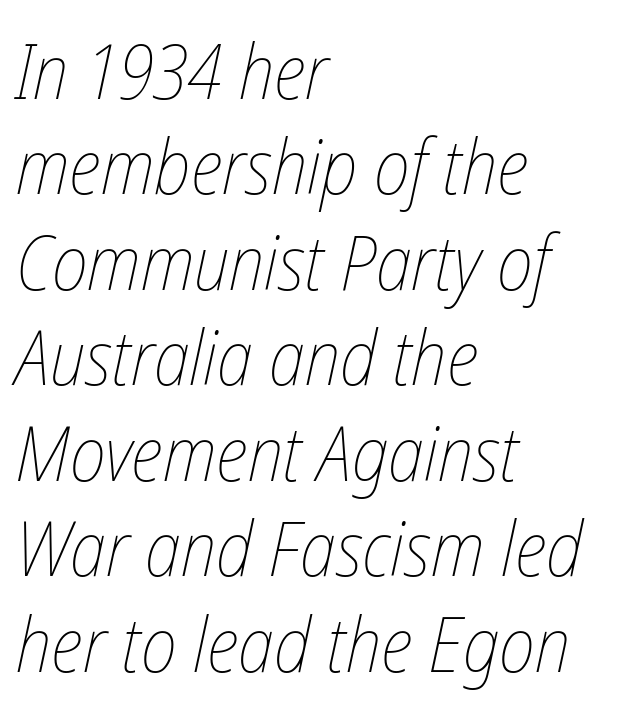
{"italic": "yes", "lean": "right", "slant_degrees": 12, "bold": "no", "weight": "thin", "width": "condensed", "stroke_contrast": "low", "x_height": "medium", "monospaced": "no", "underline": "no", "align": "left", "line_spacing_ratio": 1.24, "letter_spacing": "normal", "letter_spacing_em": 0.0, "glyph_px": 77}
